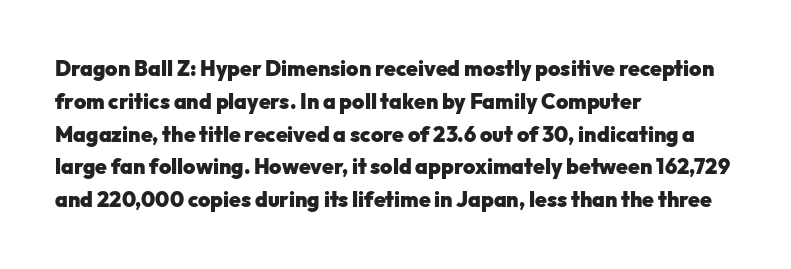
The image shows 21 px bold type, upright; set left-aligned, normal line spacing (1.56x), normal letter spacing, not underlined.
